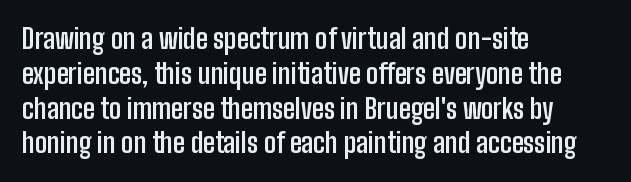
The words here are not underlined. Style check: upright. Typesetter's note: full bold, strokes at maximum text heaviness. Left-aligned paragraph, ragged on the right. One glance says typical: line gaps are just what's usual. Look at the tracking — it's just the regular setting, nothing added.
